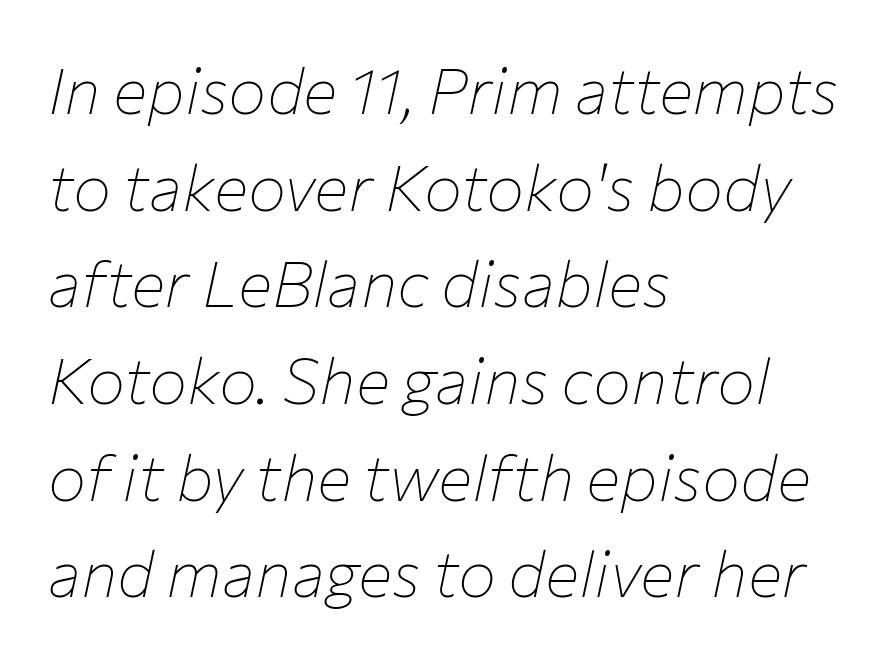
Inter-character spacing is left at the font's built-in metrics. Here the designer chose a conventional face with non-uniform glyph widths. The glyphs look as if they've been sheared to an angle. Descenders hang freely into open space.
